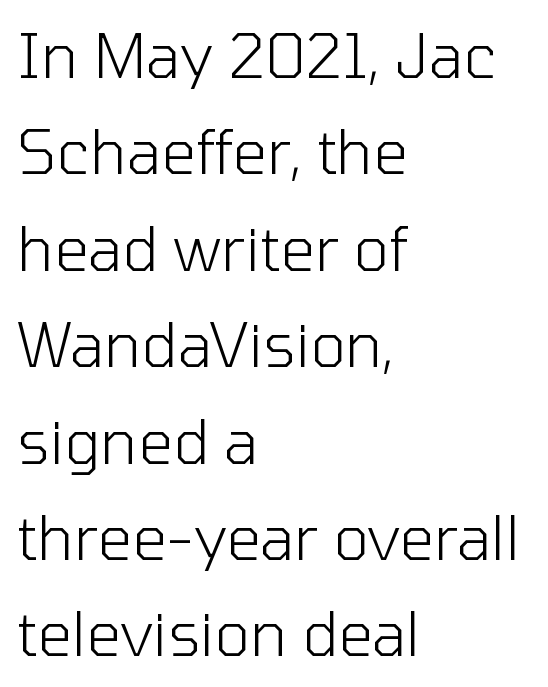
Q: Is the text bold? A: No.
Q: Is the text italic (slanted)? A: No, it is upright.
Q: Is the typeface a serif or a sans-serif typeface? A: Sans-serif.
Q: Is the text underlined? A: No.
Q: How is the paragraph aligned? A: Left-aligned.
Q: Is the spacing between letters normal or unusually wide? A: Normal.
Q: Is the spacing between lines tight, normal or loose? A: Normal.
Q: Width (condensed, normal, or wide)? A: Normal.
Q: Stroke contrast? A: Low.
Q: x-height? A: Medium.
Q: Monospaced? A: No.
